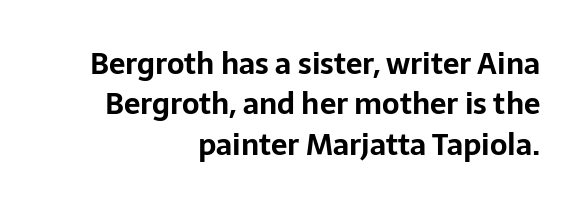
{"serif": "no", "italic": "no", "bold": "yes", "weight": "bold", "width": "normal", "stroke_contrast": "low", "x_height": "medium", "monospaced": "no", "underline": "no", "align": "right", "line_spacing": "normal", "line_spacing_ratio": 1.39, "letter_spacing": "normal", "letter_spacing_em": 0.0, "glyph_px": 29}
